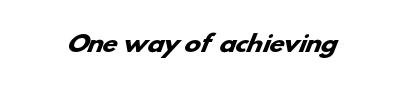
Q: Is the text bold? A: Yes.
Q: Is the text underlined? A: No.
Q: Is the spacing between letters normal or unusually wide? A: Normal.
